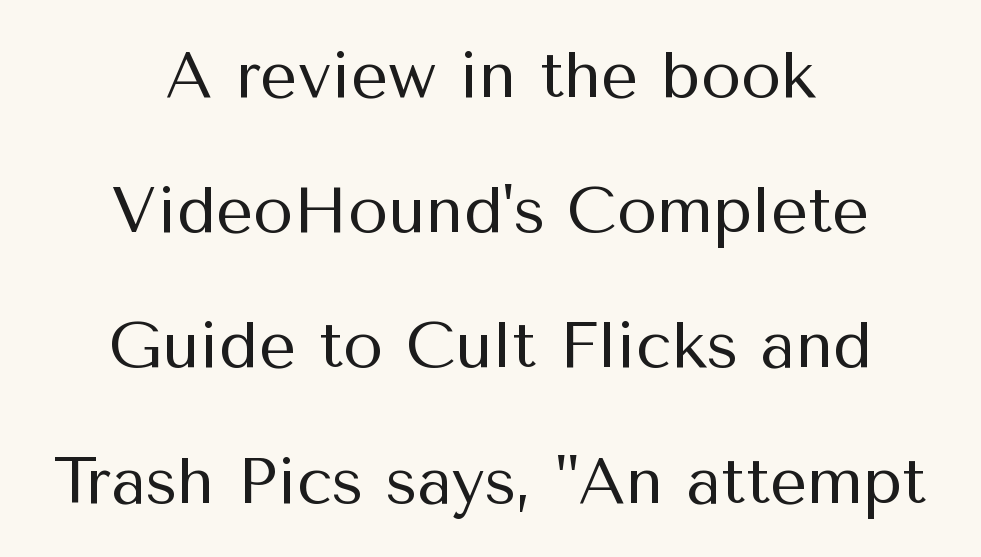
The line-height multiplier appears high, well above default. Spacing between characters is what you'd get straight out of the box. Varying glyph widths throughout — classic text-font behaviour. This rendering uses center alignment, leaving both contours irregular but symmetric. The gap between lines stays unmarked.
